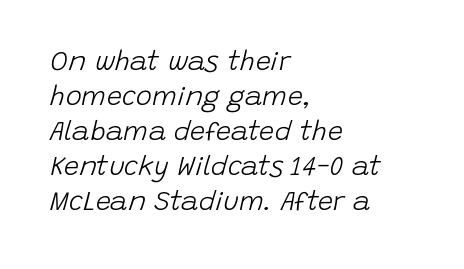
Rows of type keep a routine distance in the vertical direction. You can tell it's italic because the verticals aren't actually vertical. Which margin do the lines hug? The left one — the right edge is uneven. Stems and bowls with no extra thickness — not bold.
